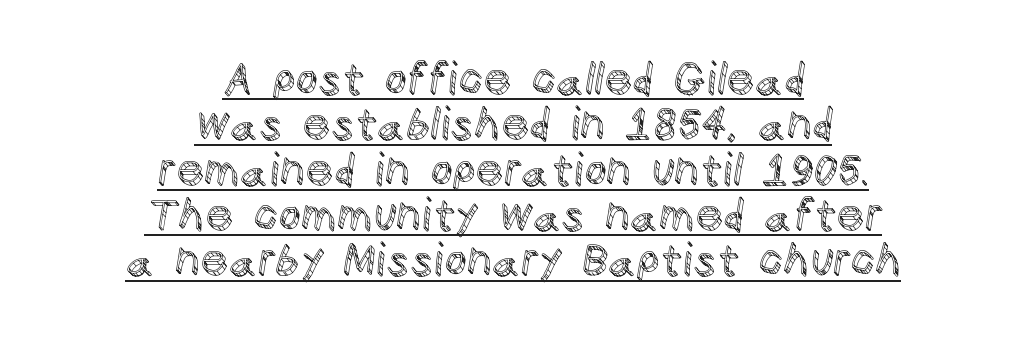
{"width": "normal", "x_height": "large", "monospaced": "no", "underline": "yes", "align": "center", "line_spacing": "tight", "line_spacing_ratio": 1.03, "letter_spacing": "normal", "letter_spacing_em": 0.0, "glyph_px": 44}
